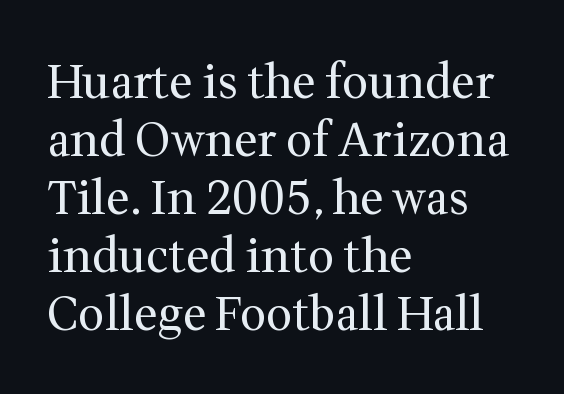
The image shows 46 px regular-weight serif type, upright; set left-aligned, normal line spacing (1.26x), normal letter spacing, not underlined; medium stroke contrast and a medium x-height.
